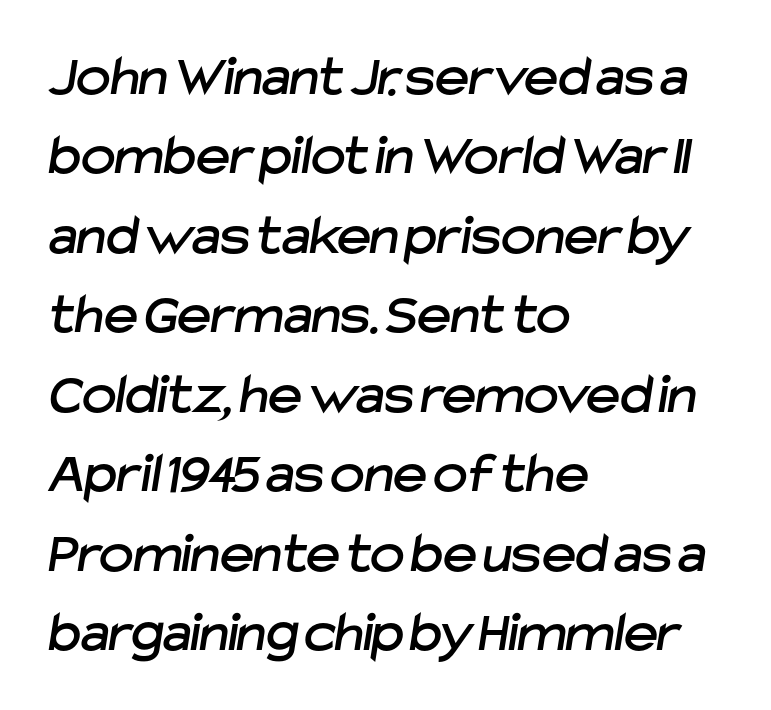
The image shows 58 px sans-serif type; set left-aligned, normal line spacing (1.37x), normal letter spacing, not underlined; low stroke contrast and a medium x-height.
